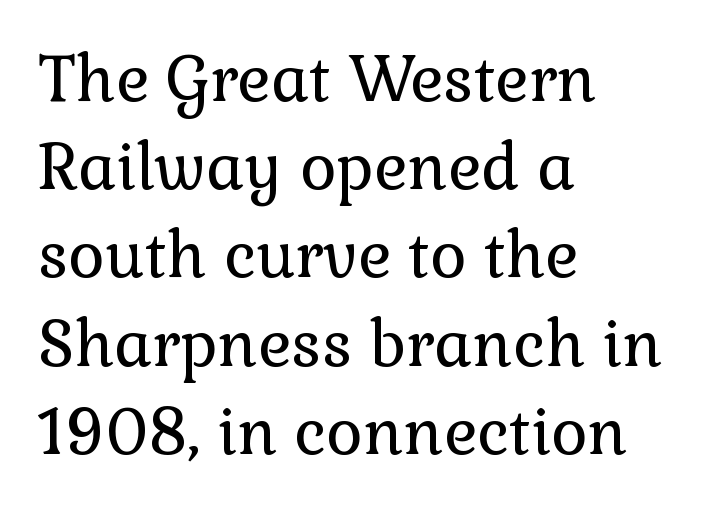
The axis of the letterforms is exactly vertical. In terms of letterspacing, this is plain default setting. This sample has the flowing, uneven cadence of proportional lettering. Serifs: yes, visible at the terminals of the letterforms.
